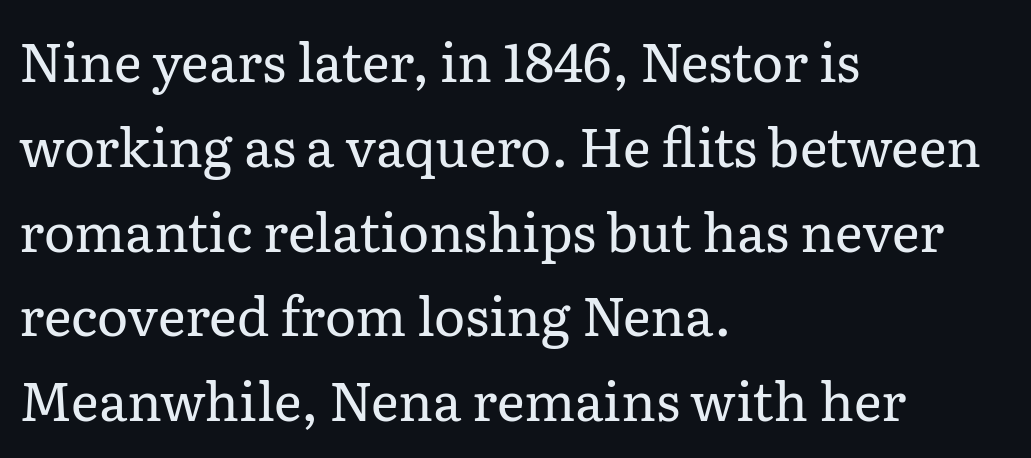
{"serif": "yes", "italic": "no", "bold": "no", "weight": "regular", "width": "normal", "stroke_contrast": "low", "x_height": "medium", "monospaced": "no", "underline": "no", "align": "left", "line_spacing": "normal", "line_spacing_ratio": 1.6, "letter_spacing": "normal", "letter_spacing_em": 0.0, "glyph_px": 53}
